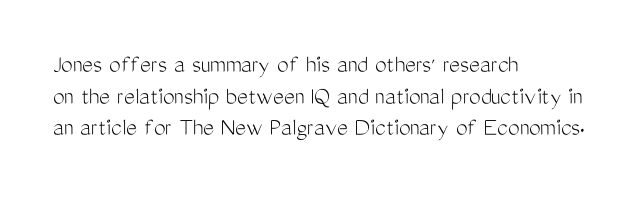
Q: Is the text bold? A: No.
Q: Is the text italic (slanted)? A: No, it is upright.
Q: Is the text underlined? A: No.
Q: How is the paragraph aligned? A: Left-aligned.
Q: Is the spacing between letters normal or unusually wide? A: Normal.
